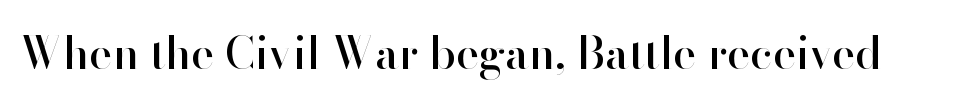
{"serif": "no", "italic": "no", "width": "normal", "stroke_contrast": "high", "x_height": "small", "monospaced": "no", "underline": "no", "letter_spacing": "normal", "letter_spacing_em": 0.0, "glyph_px": 44}
